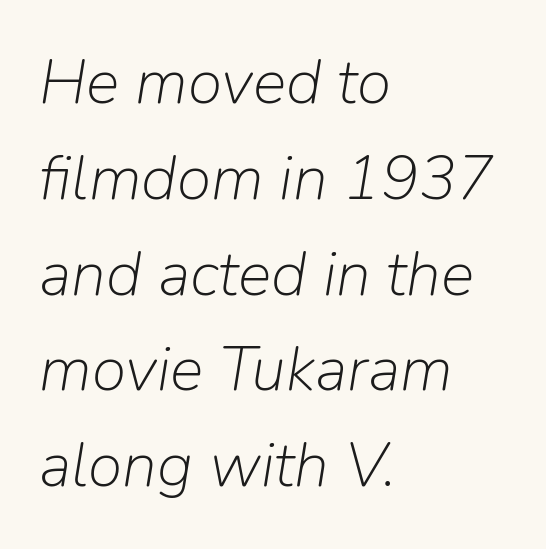
Q: Is the text bold? A: No.
Q: Is the text italic (slanted)? A: Yes, it leans right by about 9 degrees.
Q: Is the text underlined? A: No.
Q: How is the paragraph aligned? A: Left-aligned.
Q: Is the spacing between letters normal or unusually wide? A: Normal.
Q: Is the spacing between lines tight, normal or loose? A: Normal.
Q: Width (condensed, normal, or wide)? A: Normal.
Q: Stroke contrast? A: Low.
Q: x-height? A: Medium.
Q: Monospaced? A: No.
